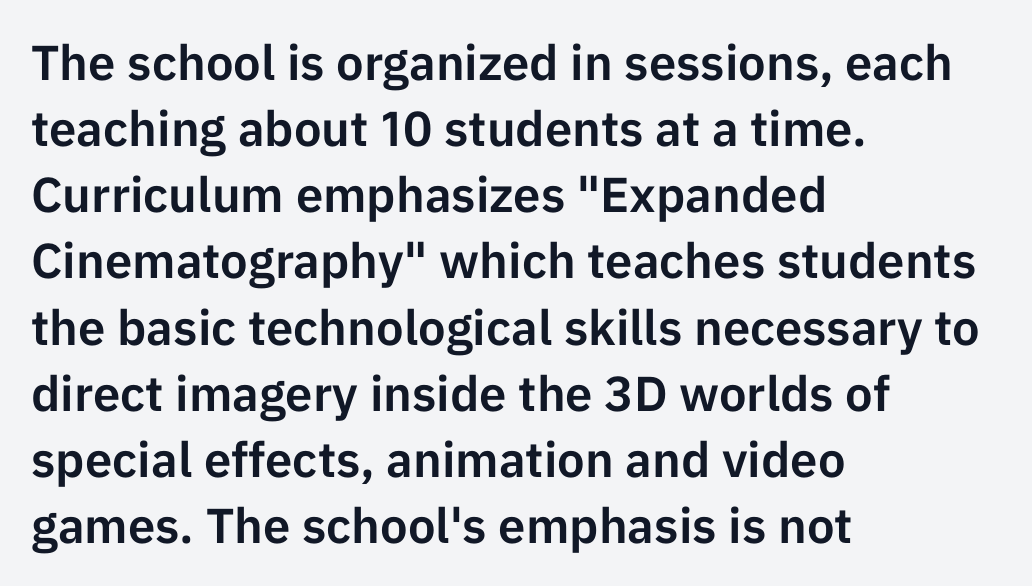
Each row of text sits above clean, open space. The lettering stays uniformly vertical, giving the passage a roman look. You could not count columns in this text — the font is proportionally spaced. Compared with typical body copy, the letter spacing here is the same. Interline gaps are of average width in this sample.
